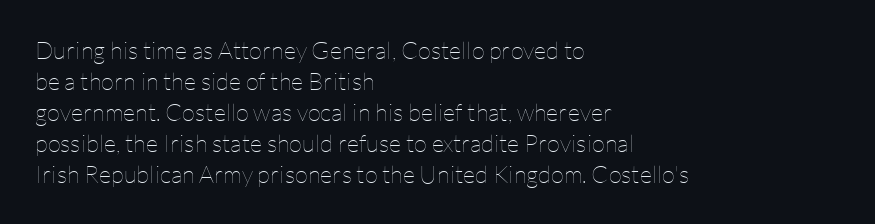
Q: Is the text bold? A: No.
Q: Is the text italic (slanted)? A: No, it is upright.
Q: Is the text underlined? A: No.
Q: How is the paragraph aligned? A: Left-aligned.
Q: Is the spacing between letters normal or unusually wide? A: Normal.
Q: Is the spacing between lines tight, normal or loose? A: Normal.
